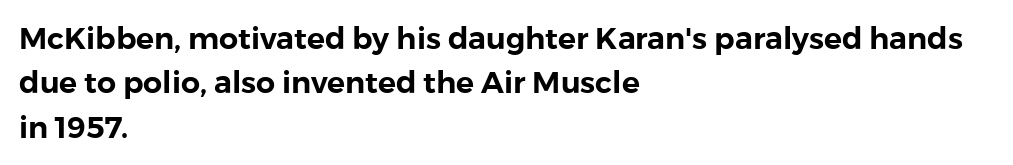
{"serif": "no", "italic": "no", "width": "normal", "x_height": "medium", "monospaced": "no", "underline": "no", "align": "left", "line_spacing": "normal", "line_spacing_ratio": 1.48, "letter_spacing": "normal", "letter_spacing_em": 0.0, "glyph_px": 30}
